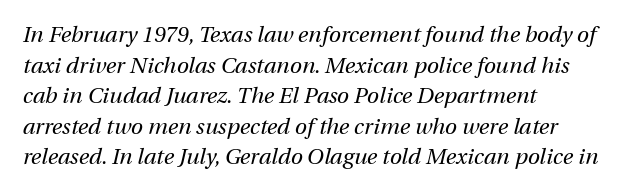
The image shows 22 px text type, italic (leaning right); set left-aligned, normal line spacing (1.39x), normal letter spacing, not underlined.
